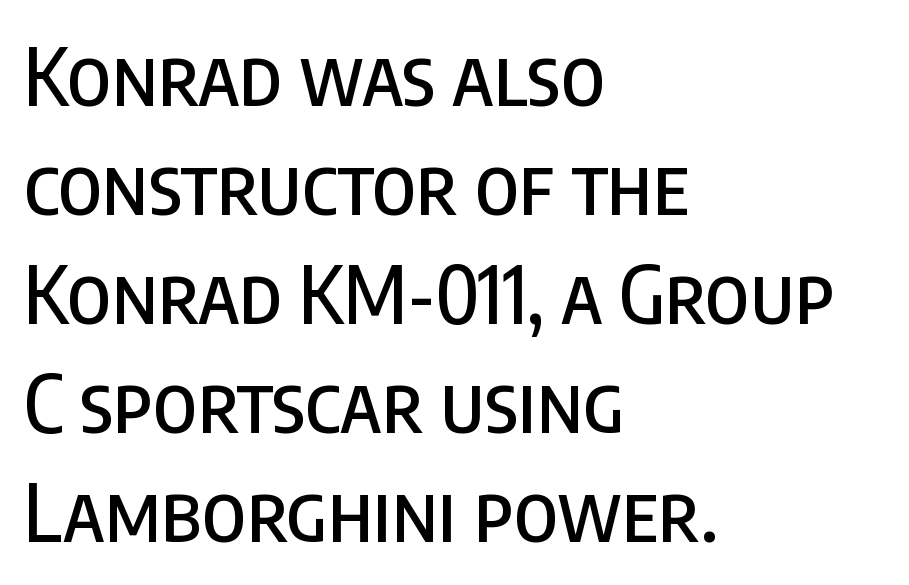
The image shows 79 px condensed sans-serif type, upright; set left-aligned, normal line spacing (1.38x), normal letter spacing, not underlined; low stroke contrast and a large x-height.
